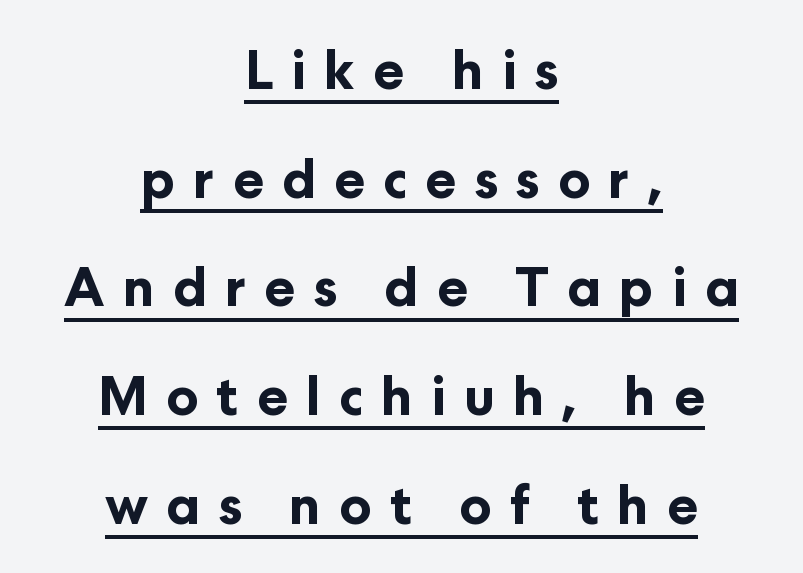
Q: Is the text bold? A: Yes.
Q: Is the text italic (slanted)? A: No, it is upright.
Q: Is the typeface a serif or a sans-serif typeface? A: Sans-serif.
Q: Is the text underlined? A: Yes.
Q: How is the paragraph aligned? A: Centered.
Q: Is the spacing between letters normal or unusually wide? A: Unusually wide.
Q: Is the spacing between lines tight, normal or loose? A: Loose.
Q: Width (condensed, normal, or wide)? A: Normal.
Q: Stroke contrast? A: Low.
Q: x-height? A: Medium.
Q: Monospaced? A: No.
